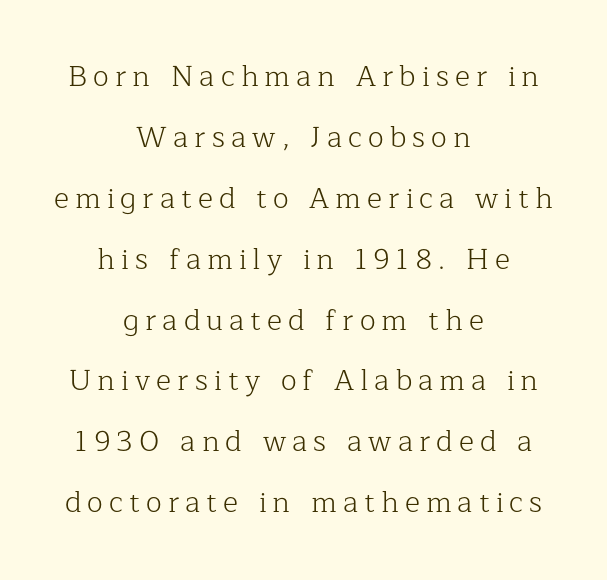
Q: Is the text bold? A: No.
Q: Is the text italic (slanted)? A: No, it is upright.
Q: Is the typeface a serif or a sans-serif typeface? A: Serif.
Q: Is the text underlined? A: No.
Q: How is the paragraph aligned? A: Centered.
Q: Is the spacing between letters normal or unusually wide? A: Unusually wide.
Q: Is the spacing between lines tight, normal or loose? A: Loose.
Q: Width (condensed, normal, or wide)? A: Normal.
Q: Stroke contrast? A: Low.
Q: x-height? A: Medium.
Q: Monospaced? A: No.
